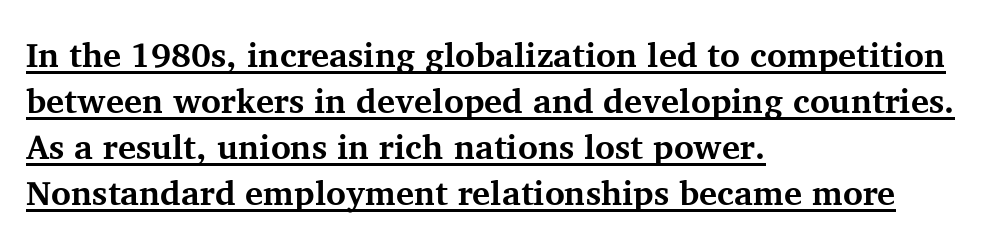
{"serif": "yes", "italic": "no", "bold": "yes", "weight": "bold", "width": "normal", "stroke_contrast": "medium", "x_height": "medium", "monospaced": "no", "underline": "yes", "align": "left", "line_spacing": "normal", "line_spacing_ratio": 1.35, "letter_spacing": "normal", "letter_spacing_em": 0.0, "glyph_px": 34}
